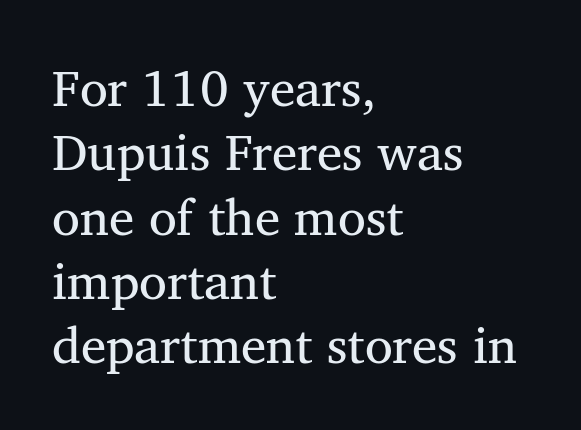
Q: Is the text bold? A: No.
Q: Is the typeface a serif or a sans-serif typeface? A: Serif.
Q: Is the text underlined? A: No.
Q: How is the paragraph aligned? A: Left-aligned.
Q: Is the spacing between letters normal or unusually wide? A: Normal.
Q: Is the spacing between lines tight, normal or loose? A: Normal.
Q: Width (condensed, normal, or wide)? A: Normal.
Q: Stroke contrast? A: Medium.
Q: x-height? A: Medium.
Q: Monospaced? A: No.
